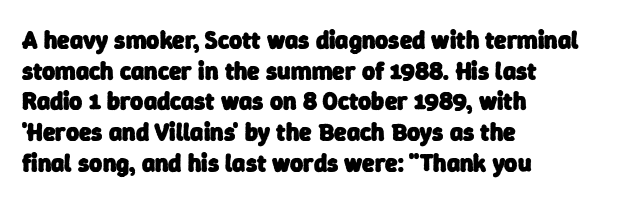
Q: Is the text bold? A: Yes.
Q: Is the text underlined? A: No.
Q: How is the paragraph aligned? A: Left-aligned.
Q: Is the spacing between letters normal or unusually wide? A: Normal.
